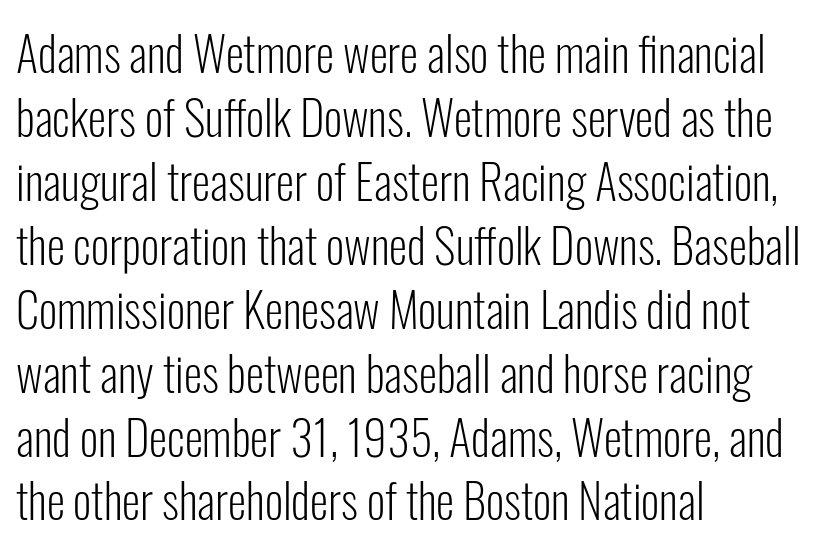
{"serif": "no", "italic": "no", "bold": "no", "weight": "light", "width": "condensed", "stroke_contrast": "low", "x_height": "medium", "monospaced": "no", "underline": "no", "align": "left", "line_spacing": "normal", "line_spacing_ratio": 1.36, "letter_spacing": "normal", "letter_spacing_em": 0.0, "glyph_px": 47}
